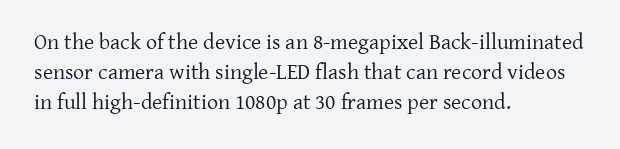
The image shows 22 px text type, upright; set left-aligned, normal line spacing (1.36x), normal letter spacing, not underlined.
